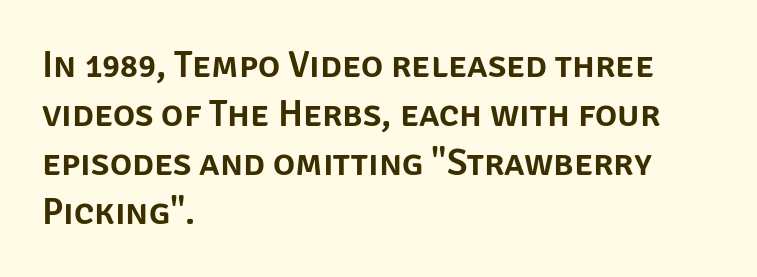
{"serif": "no", "italic": "no", "width": "normal", "stroke_contrast": "low", "x_height": "large", "monospaced": "no", "underline": "no", "align": "left", "line_spacing": "normal", "line_spacing_ratio": 1.32, "letter_spacing": "normal", "letter_spacing_em": 0.0, "glyph_px": 37}
